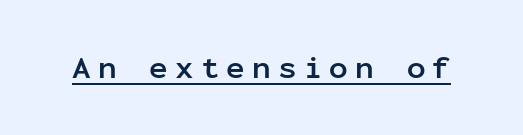
The image shows 31 px semibold sans-serif type, upright, monospaced; set unusually wide letter spacing (+0.23 em), underlined; low stroke contrast and a medium x-height.
